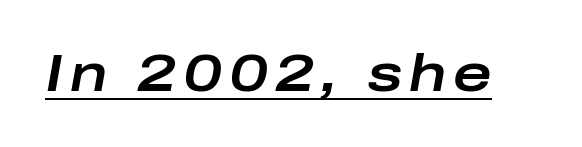
Q: Is the text italic (slanted)? A: Yes, it leans right by about 10 degrees.
Q: Is the text underlined? A: Yes.
Q: Width (condensed, normal, or wide)? A: Wide.
Q: Stroke contrast? A: Low.
Q: x-height? A: Medium.
Q: Monospaced? A: No.
